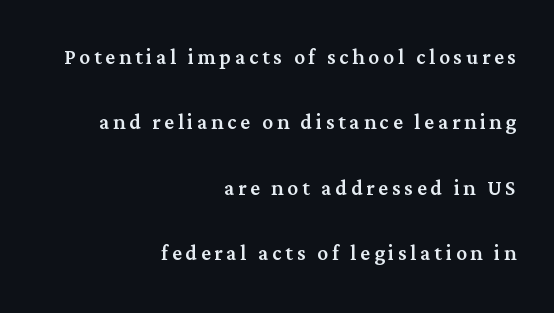
Q: Is the text italic (slanted)? A: No, it is upright.
Q: Is the text underlined? A: No.
Q: How is the paragraph aligned? A: Right-aligned.
Q: Is the spacing between lines tight, normal or loose? A: Loose.
